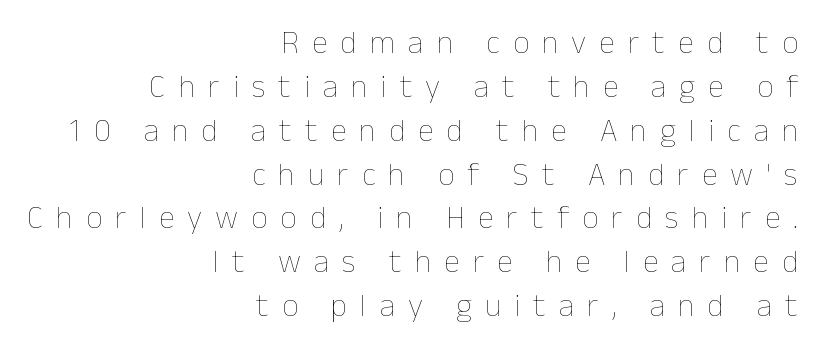
The image shows 32 px thin type, upright; set right-aligned, normal line spacing (1.37x), unusually wide letter spacing (+0.41 em), not underlined; low stroke contrast and a medium x-height.
